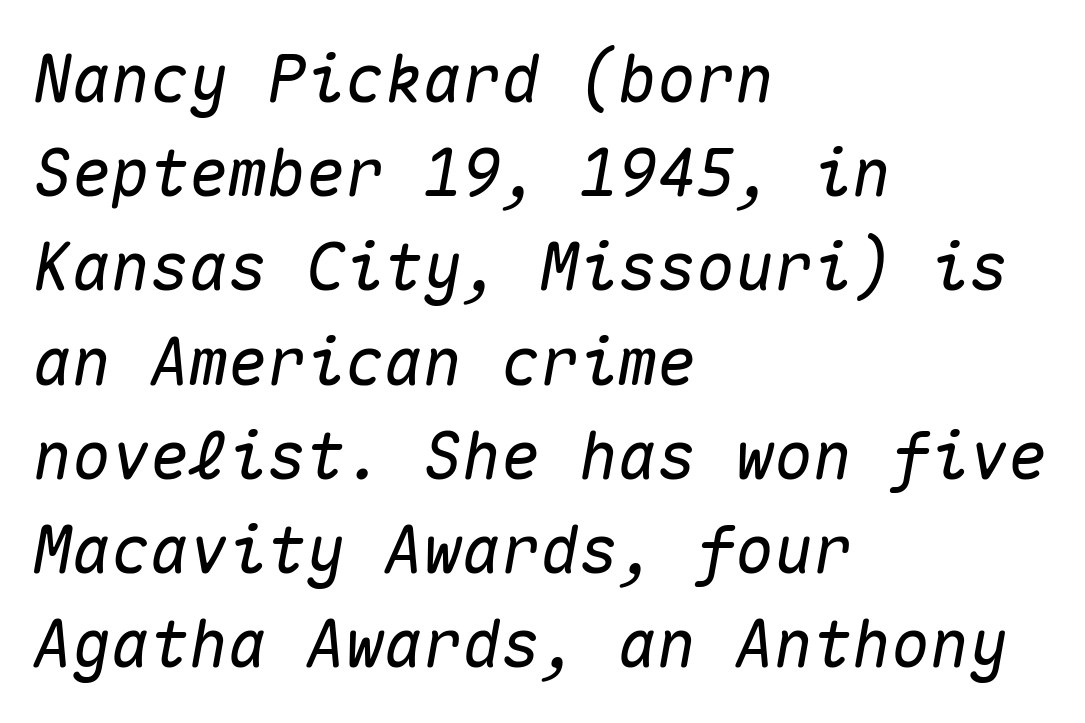
The image shows 65 px text type, italic (leaning right), monospaced; set left-aligned, normal line spacing (1.45x), normal letter spacing, not underlined; medium stroke contrast and a medium x-height.
